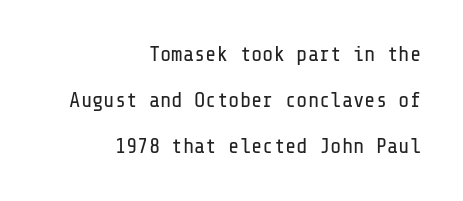
The image shows 21 px text type, upright; set right-aligned, loose line spacing (2.19x), normal letter spacing, not underlined.
